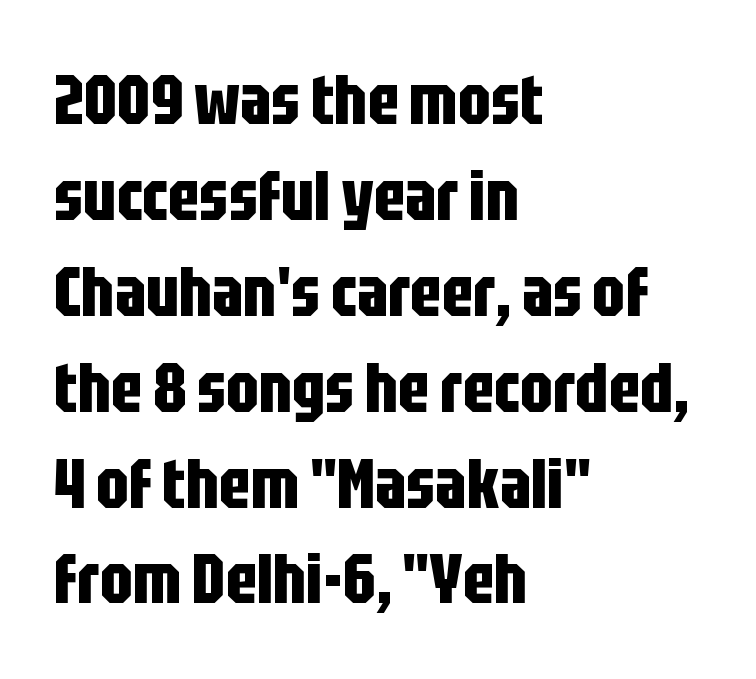
{"serif": "no", "italic": "no", "bold": "yes", "weight": "bold", "width": "condensed", "stroke_contrast": "low", "x_height": "large", "monospaced": "no", "underline": "no", "align": "left", "line_spacing": "normal", "line_spacing_ratio": 1.37, "letter_spacing": "normal", "letter_spacing_em": 0.0, "glyph_px": 70}
